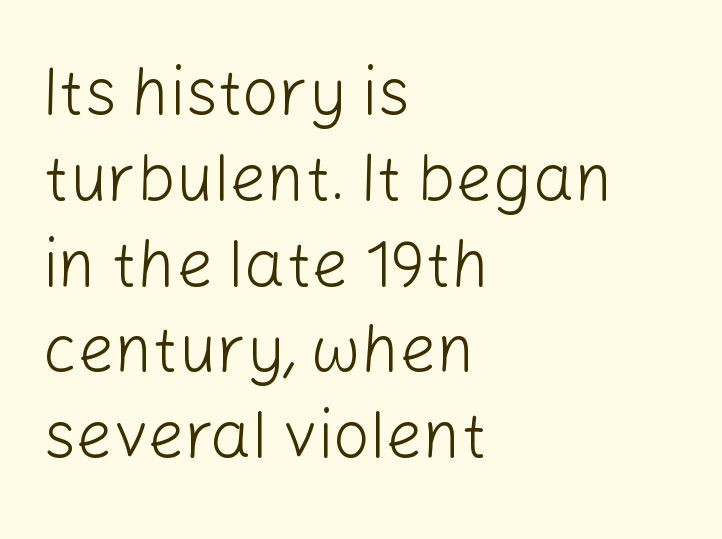
{"serif": "no", "italic": "no", "bold": "no", "weight": "light", "width": "normal", "stroke_contrast": "low", "x_height": "medium", "monospaced": "no", "underline": "no", "align": "left", "line_spacing": "normal", "line_spacing_ratio": 1.32, "letter_spacing": "normal", "letter_spacing_em": 0.0, "glyph_px": 65}
